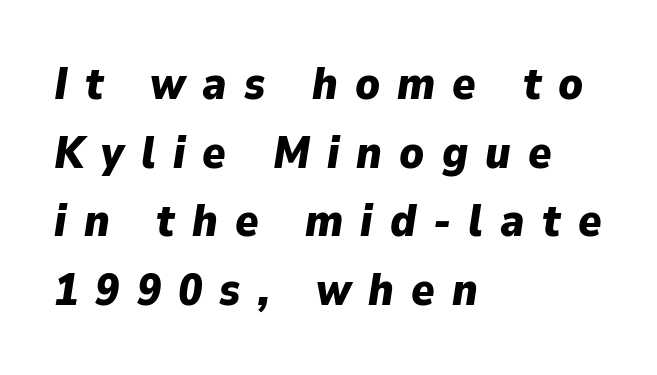
Q: Is the text bold? A: Yes.
Q: Is the text italic (slanted)? A: Yes, it leans right by about 9 degrees.
Q: Is the text underlined? A: No.
Q: How is the paragraph aligned? A: Left-aligned.
Q: Is the spacing between letters normal or unusually wide? A: Unusually wide.
Q: Is the spacing between lines tight, normal or loose? A: Normal.
Q: Width (condensed, normal, or wide)? A: Normal.
Q: Stroke contrast? A: Low.
Q: x-height? A: Medium.
Q: Monospaced? A: No.
